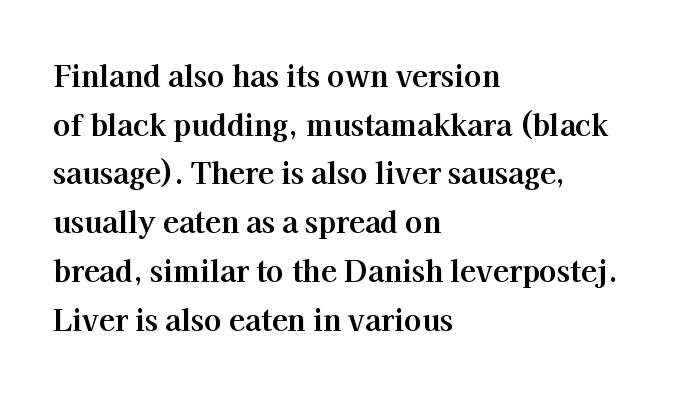
Posture: upright roman. Pretty heavy lettering here — definitely bold. The typeface chosen for these lines features serifs. The passage shown stacks its lines at a standard gap.
